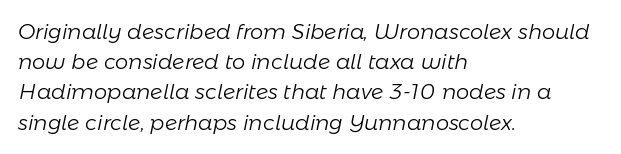
The letterforms sit shoulder to shoulder at normal distance. The weight tops out at a normal text grade. Vertical spacing — default. This sample is left-justified, so line endings fall wherever the words run out. Rendered with sloped, italic letterforms. The space beneath each line is pristine and unruled.
